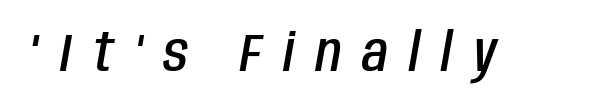
{"italic": "yes", "lean": "right", "slant_degrees": 10, "bold": "semi", "weight": "semibold", "width": "condensed", "stroke_contrast": "low", "x_height": "large", "monospaced": "no", "underline": "no", "letter_spacing": "wide", "letter_spacing_em": 0.4, "glyph_px": 53}
